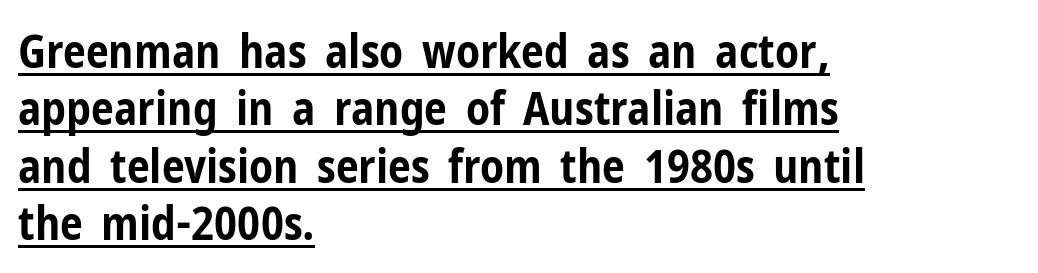
The image shows 46 px bold, condensed sans-serif type, upright; set left-aligned, normal line spacing (1.25x), normal letter spacing, underlined; low stroke contrast and a medium x-height.
